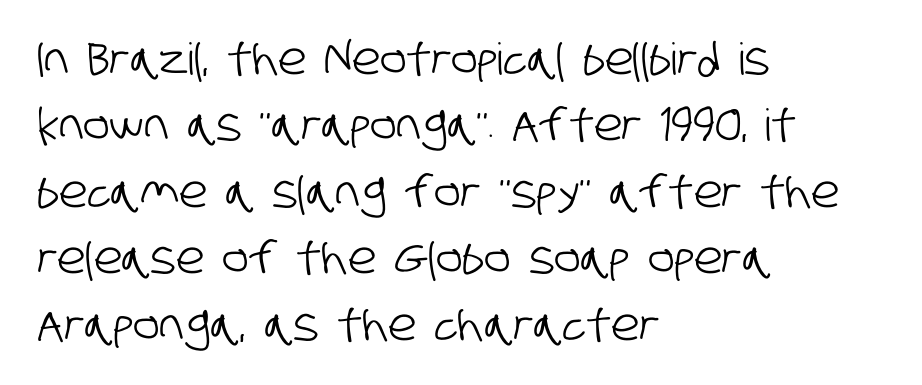
{"serif": "no", "width": "condensed", "stroke_contrast": "low", "x_height": "large", "monospaced": "no", "underline": "no", "align": "left", "line_spacing": "normal", "line_spacing_ratio": 1.51, "letter_spacing": "normal", "letter_spacing_em": 0.0, "glyph_px": 44}
